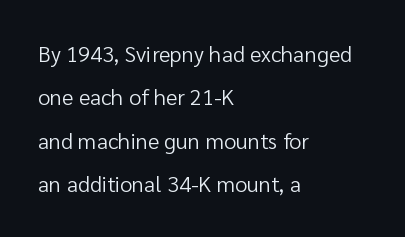
The specimen reads as upright at a glance. No chunkiness to these letters — they're not bold. The tracking reads as untouched default to a designer's eye. Rule under the text: the space is simply empty.
